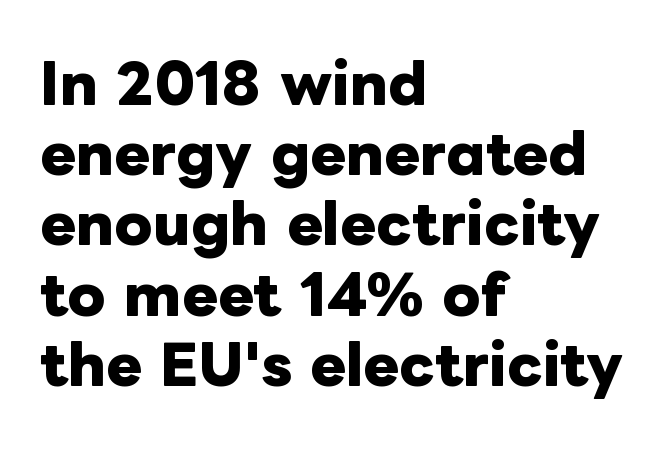
{"italic": "no", "bold": "yes", "weight": "heavy", "width": "normal", "stroke_contrast": "low", "x_height": "medium", "monospaced": "no", "underline": "no", "align": "left", "line_spacing": "normal", "line_spacing_ratio": 1.3, "letter_spacing": "normal", "letter_spacing_em": 0.0, "glyph_px": 54}
